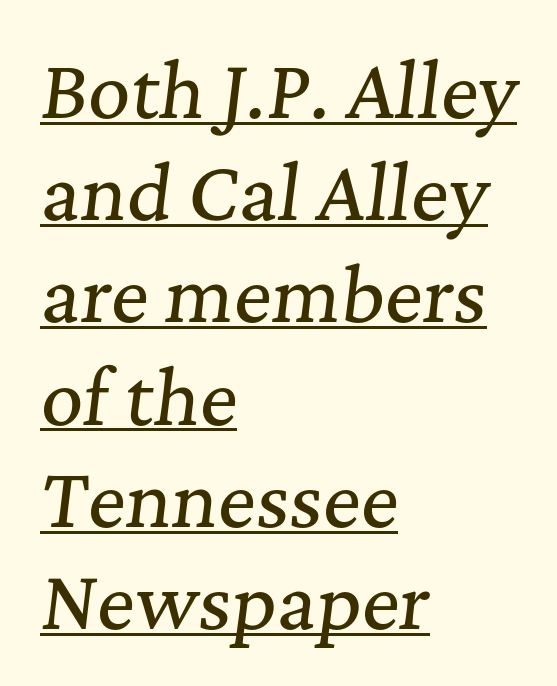
The image shows 73 px serif type, italic (leaning right); set left-aligned, normal line spacing (1.4x), normal letter spacing, underlined; medium stroke contrast and a medium x-height.
